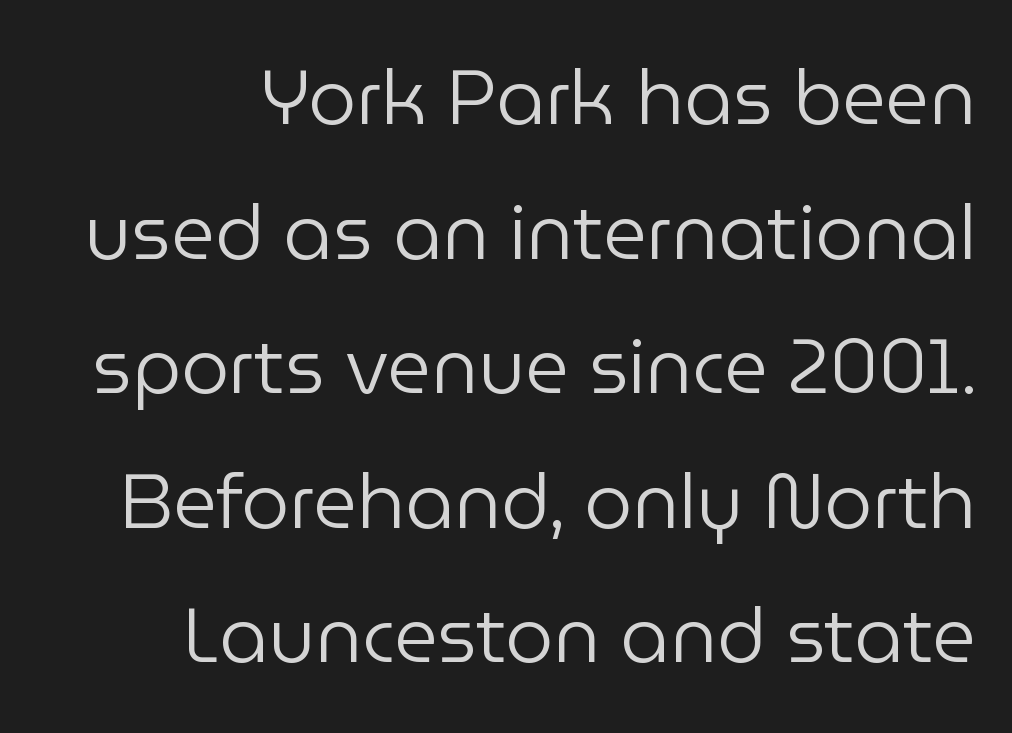
{"serif": "no", "italic": "no", "bold": "no", "weight": "regular", "width": "normal", "stroke_contrast": "low", "x_height": "medium", "monospaced": "no", "underline": "no", "align": "right", "line_spacing_ratio": 1.77, "letter_spacing": "normal", "letter_spacing_em": 0.0, "glyph_px": 76}
